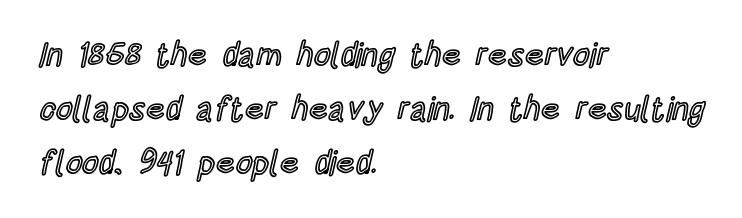
Clear beneath every line of the passage. The letterforms sit shoulder to shoulder at normal distance. These lines are rendered in a variable-pitch font.
